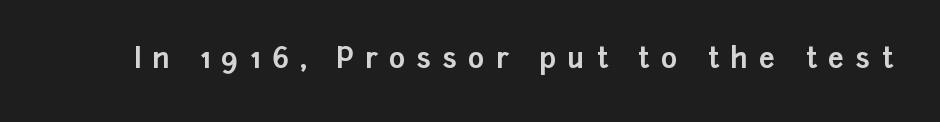
The strip under each line holds only bare page. Inter-character spacing is expanded well beyond the font's built-in metrics. Students, this is bold: see how much ink each stroke carries. The rendering uses natural spacing where letterforms have individual widths. Every character sits straight up, as roman type does. A sans-serif font was chosen for this passage.
